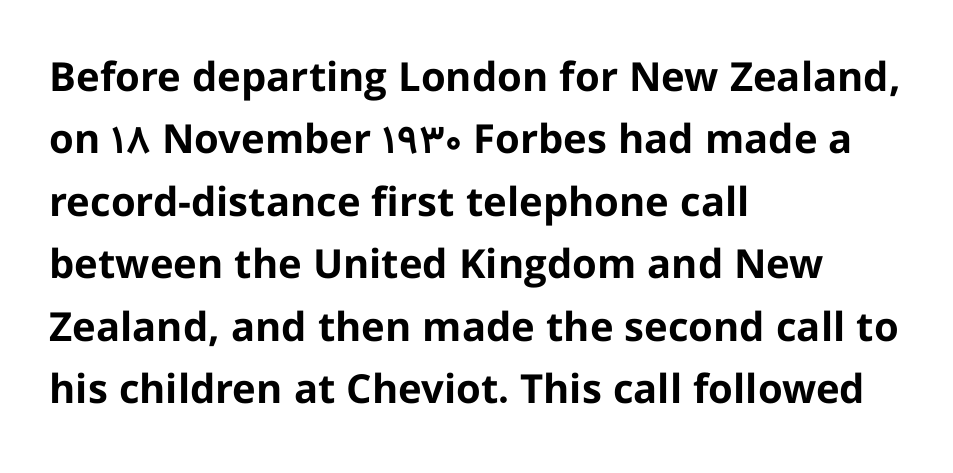
Q: Is the text bold? A: Yes.
Q: Is the text italic (slanted)? A: No, it is upright.
Q: Is the typeface a serif or a sans-serif typeface? A: Sans-serif.
Q: Is the text underlined? A: No.
Q: How is the paragraph aligned? A: Left-aligned.
Q: Is the spacing between letters normal or unusually wide? A: Normal.
Q: Is the spacing between lines tight, normal or loose? A: Normal.
Q: Width (condensed, normal, or wide)? A: Normal.
Q: Stroke contrast? A: Low.
Q: x-height? A: Medium.
Q: Monospaced? A: No.
